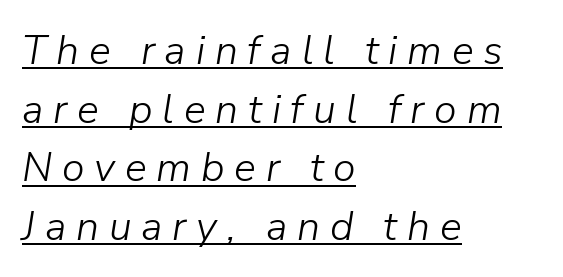
This rendering widens character spacing well past its baseline value. The face looks like a standard text weight, possibly lighter. In designer terms, the underline attribute is active on this setting. Does the copy run flush right? No — it runs flush left.
